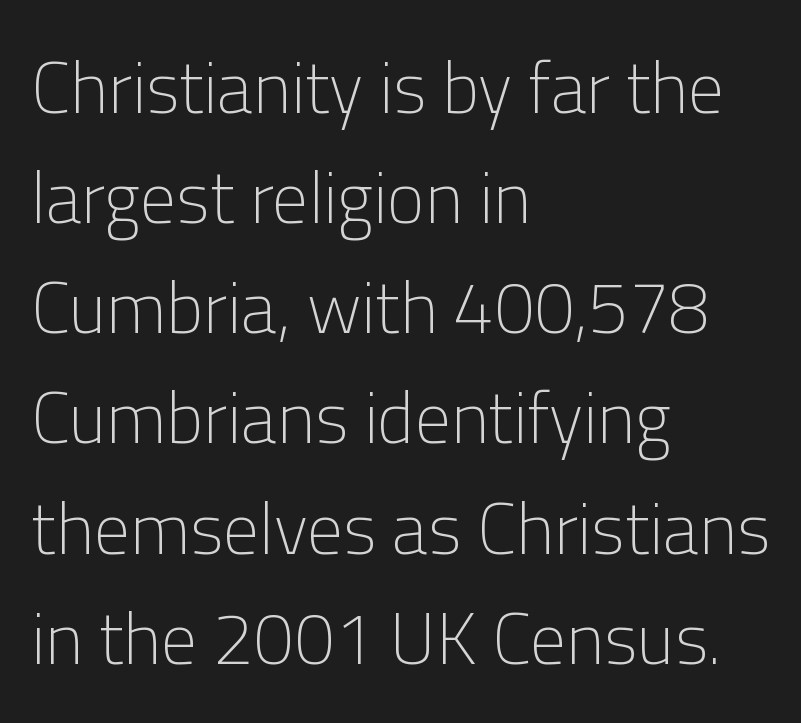
{"serif": "no", "italic": "no", "bold": "no", "weight": "light", "width": "normal", "stroke_contrast": "low", "x_height": "medium", "monospaced": "no", "underline": "no", "align": "left", "line_spacing": "normal", "line_spacing_ratio": 1.53, "letter_spacing": "normal", "letter_spacing_em": 0.0, "glyph_px": 72}
